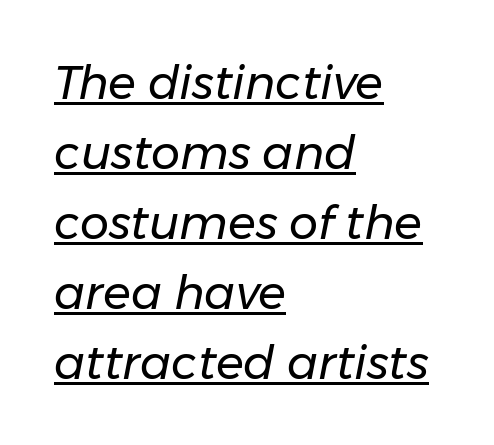
The image shows 46 px regular-weight type, italic (leaning right); set left-aligned, normal line spacing (1.52x), normal letter spacing, underlined; low stroke contrast and a medium x-height.
